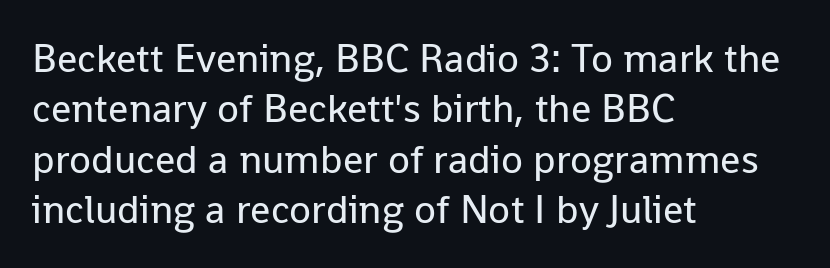
Q: Is the text bold? A: No.
Q: Is the text italic (slanted)? A: No, it is upright.
Q: Is the typeface a serif or a sans-serif typeface? A: Sans-serif.
Q: Is the text underlined? A: No.
Q: How is the paragraph aligned? A: Left-aligned.
Q: Is the spacing between letters normal or unusually wide? A: Normal.
Q: Is the spacing between lines tight, normal or loose? A: Normal.
Q: Width (condensed, normal, or wide)? A: Normal.
Q: Stroke contrast? A: Low.
Q: x-height? A: Medium.
Q: Monospaced? A: No.
